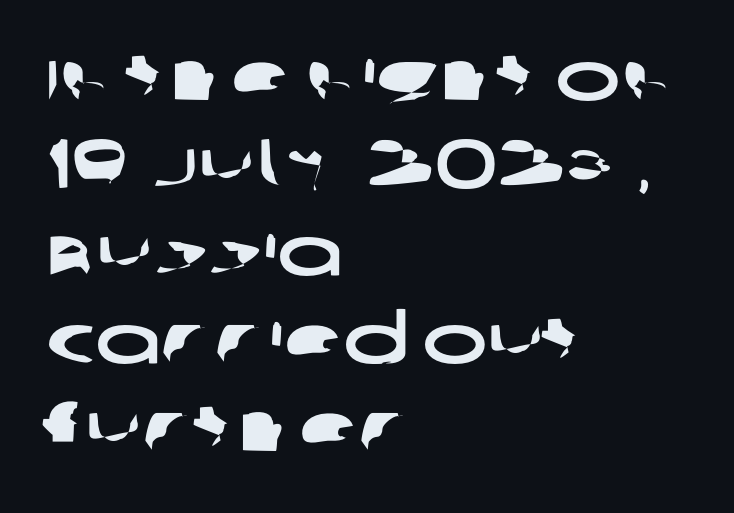
Q: Is the typeface a serif or a sans-serif typeface? A: Sans-serif.
Q: Is the text underlined? A: No.
Q: How is the paragraph aligned? A: Left-aligned.
Q: Is the spacing between letters normal or unusually wide? A: Normal.
Q: Is the spacing between lines tight, normal or loose? A: Normal.
Q: Width (condensed, normal, or wide)? A: Wide.
Q: Stroke contrast? A: Low.
Q: x-height? A: Large.
Q: Monospaced? A: No.
